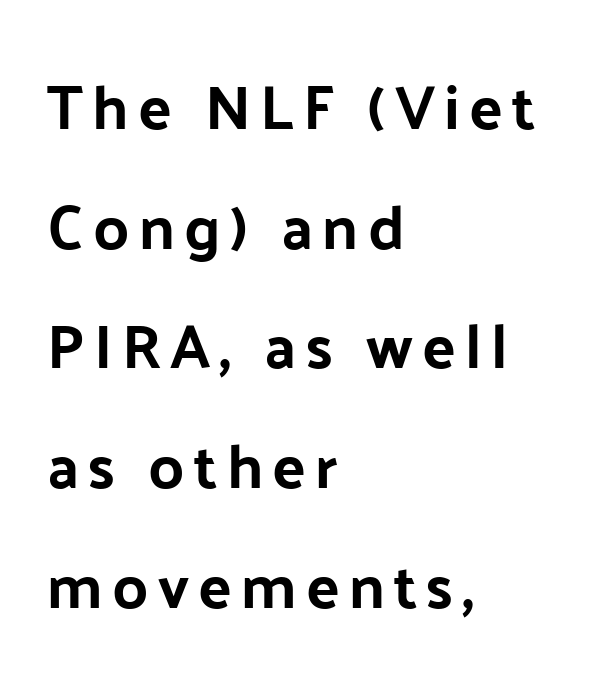
The zone under the glyphs is completely vacant. This sample is left-justified, so line endings fall wherever the words run out. The face used here is proportionally spaced, like ordinary book or web type. Summary of vertical rhythm: relaxed, with wide interline spacing. Does the lettering tilt? It doesn't — this is upright.
